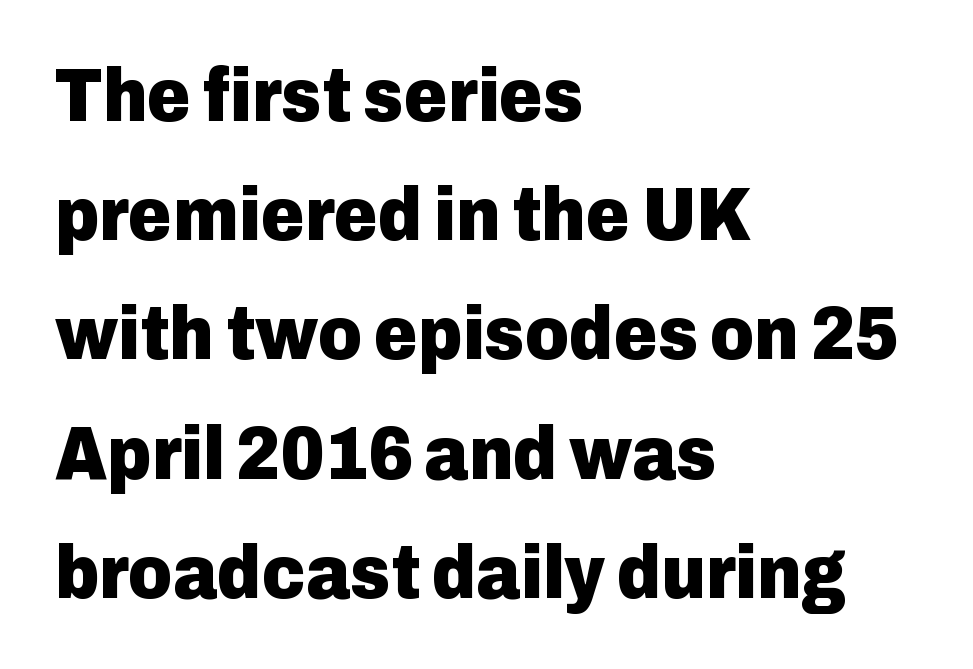
The image shows 75 px heavy sans-serif type, upright; set left-aligned, normal line spacing (1.59x), normal letter spacing, not underlined; low stroke contrast and a medium x-height.
